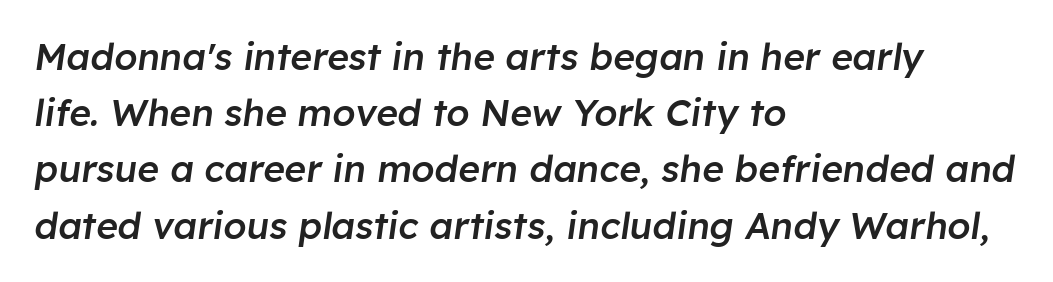
Q: Is the text bold? A: Semi-bold.
Q: Is the text italic (slanted)? A: Yes, it leans right by about 8 degrees.
Q: Is the text underlined? A: No.
Q: How is the paragraph aligned? A: Left-aligned.
Q: Is the spacing between letters normal or unusually wide? A: Normal.
Q: Is the spacing between lines tight, normal or loose? A: Normal.
Q: Width (condensed, normal, or wide)? A: Normal.
Q: Stroke contrast? A: Low.
Q: x-height? A: Medium.
Q: Monospaced? A: No.
